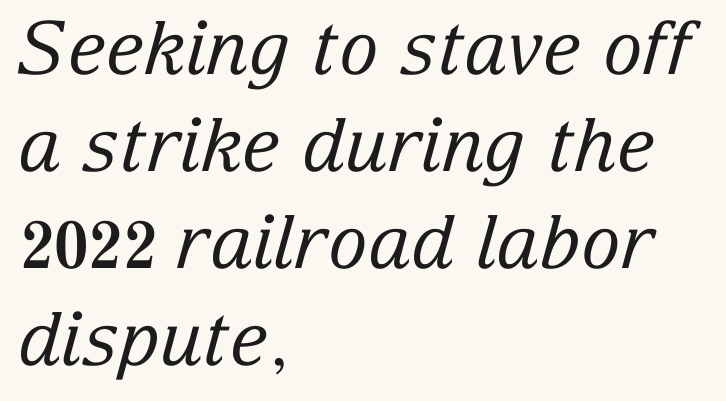
Q: Is the text bold? A: No.
Q: Is the text italic (slanted)? A: Yes, it leans right by about 15 degrees.
Q: Is the typeface a serif or a sans-serif typeface? A: Serif.
Q: Is the text underlined? A: No.
Q: How is the paragraph aligned? A: Left-aligned.
Q: Is the spacing between letters normal or unusually wide? A: Normal.
Q: Is the spacing between lines tight, normal or loose? A: Normal.
Q: Width (condensed, normal, or wide)? A: Normal.
Q: Stroke contrast? A: Low.
Q: x-height? A: Medium.
Q: Monospaced? A: No.
